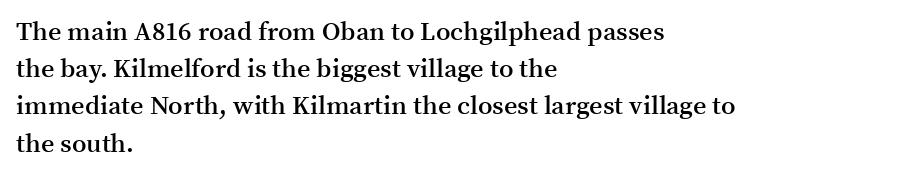
{"italic": "no", "bold": "semi", "underline": "no", "align": "left", "line_spacing": "normal", "line_spacing_ratio": 1.43, "letter_spacing": "normal", "letter_spacing_em": 0.0, "glyph_px": 26}
